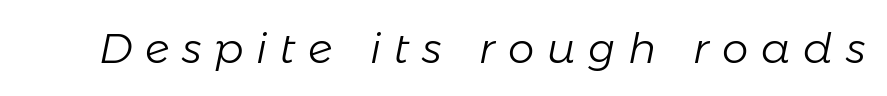
Q: Is the text bold? A: No.
Q: Is the text italic (slanted)? A: Yes, it leans right by about 11 degrees.
Q: Is the text underlined? A: No.
Q: Is the spacing between letters normal or unusually wide? A: Unusually wide.
Q: Width (condensed, normal, or wide)? A: Normal.
Q: Stroke contrast? A: Low.
Q: x-height? A: Medium.
Q: Monospaced? A: No.
